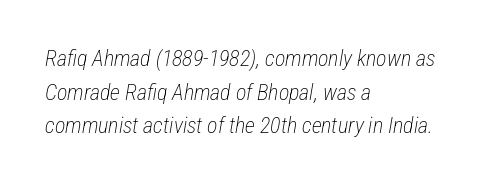
The image shows 22 px text type, italic (leaning right); set left-aligned, normal line spacing (1.53x), normal letter spacing, not underlined.
